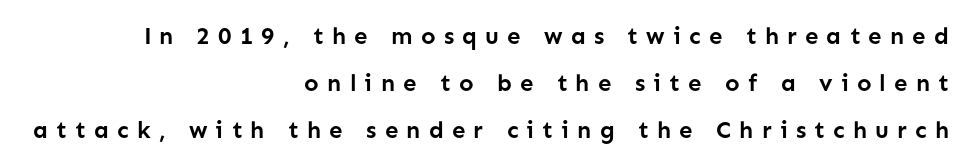
The image shows 24 px bold type, upright; set right-aligned, loose line spacing (1.95x), unusually wide letter spacing (+0.34 em), not underlined.
